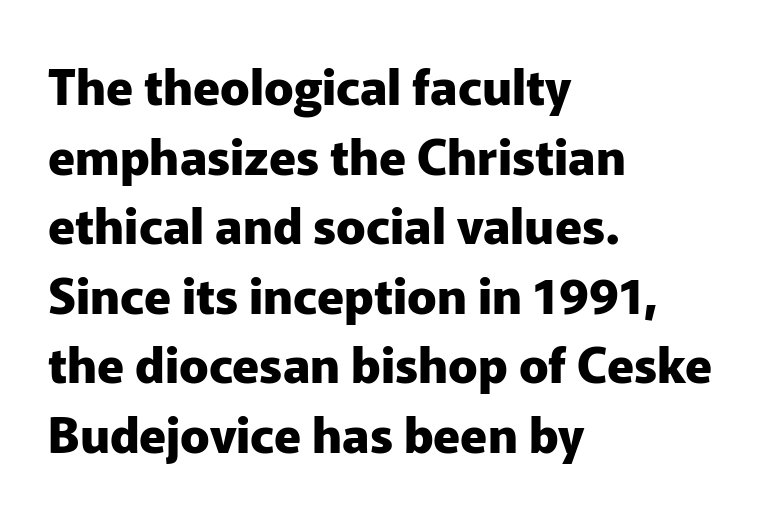
{"serif": "no", "italic": "no", "bold": "yes", "weight": "heavy", "width": "normal", "stroke_contrast": "low", "x_height": "medium", "monospaced": "no", "underline": "no", "align": "left", "line_spacing": "normal", "line_spacing_ratio": 1.42, "letter_spacing": "normal", "letter_spacing_em": 0.0, "glyph_px": 49}
